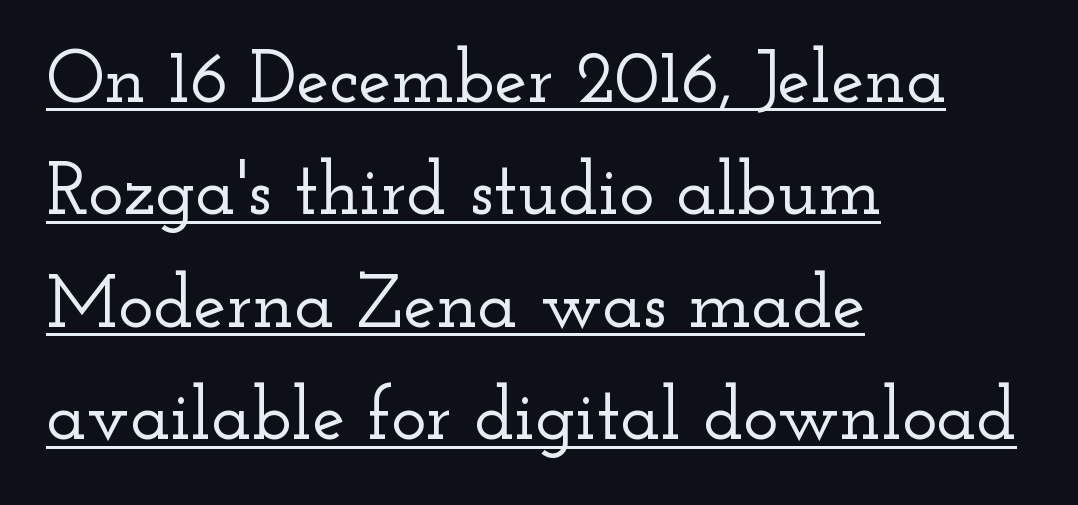
The setting favours the left margin, as ordinary paragraphs usually do. The tracking reads as untouched default to a designer's eye. The font family rendered here belongs to the serif group. Italic: no, the glyphs are upright roman. Is there much room between lines? A standard amount, neither cramped nor airy.
